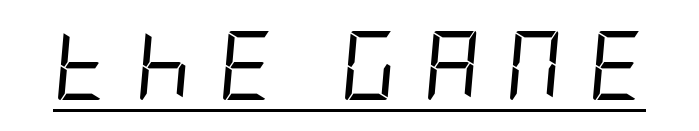
Q: Is the text bold? A: No.
Q: Is the text italic (slanted)? A: Yes, it leans right by about 5 degrees.
Q: Is the text underlined? A: Yes.
Q: Is the spacing between letters normal or unusually wide? A: Unusually wide.
Q: Width (condensed, normal, or wide)? A: Condensed.
Q: Stroke contrast? A: Low.
Q: x-height? A: Large.
